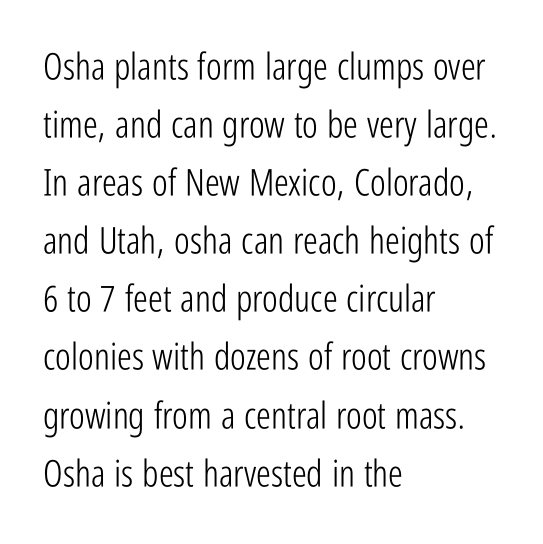
Serif or sans? Sans — the stroke terminals are bare. Check the space under the baseline: it is left empty. The strokes carry an ordinary text weight at most. Does the leading feel generous? No, just average.
